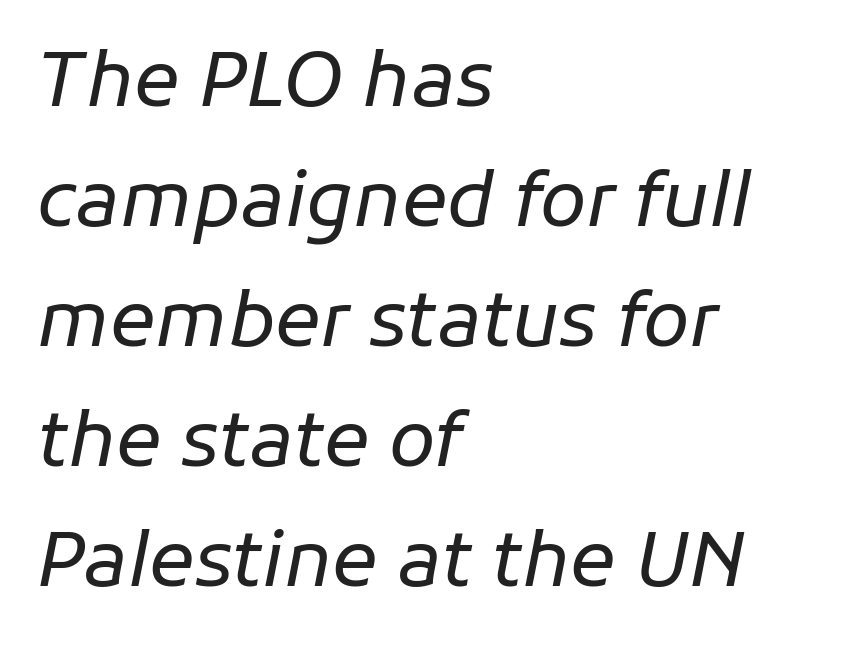
{"italic": "yes", "lean": "right", "slant_degrees": 11, "bold": "no", "weight": "regular", "width": "normal", "stroke_contrast": "low", "x_height": "medium", "monospaced": "no", "underline": "no", "align": "left", "line_spacing": "normal", "line_spacing_ratio": 1.58, "letter_spacing": "normal", "letter_spacing_em": 0.0, "glyph_px": 76}
